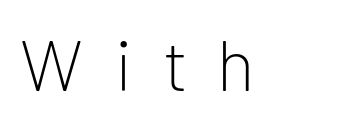
Check the space under the baseline: it is left empty. A light-to-regular cut is what we see here. The line texture is sparse and dotted thanks to wide tracking. Do the characters align in a grid? No, the font is proportional.
